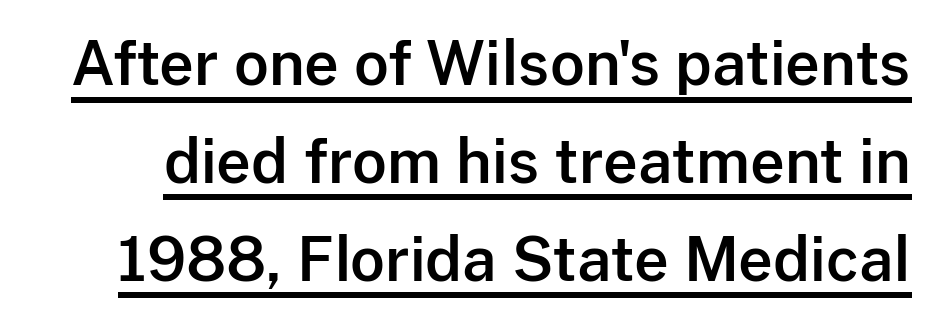
Type style note: lacks serifs. Do the characters align in a grid? No, the font is proportional. Regular leading. The lettering stays uniformly vertical, giving the passage a roman look.
